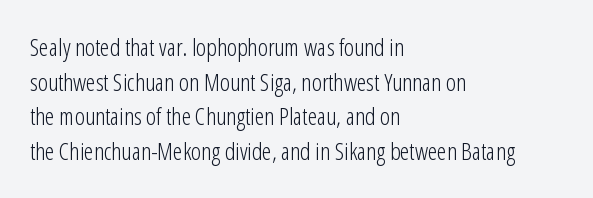
{"italic": "no", "bold": "no", "underline": "no", "align": "left", "line_spacing": "normal", "line_spacing_ratio": 1.44, "letter_spacing": "normal", "letter_spacing_em": 0.0, "glyph_px": 24}
